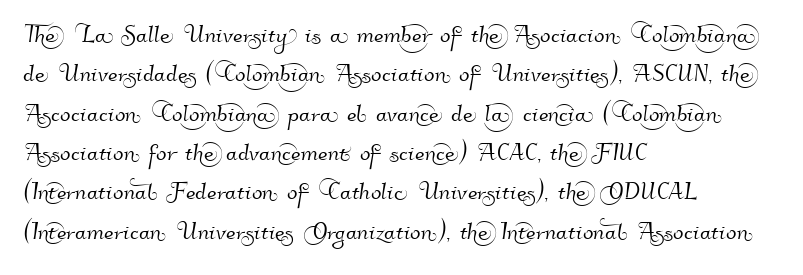
These lines are set flush left with a ragged right edge. Caption: standard tracking, unaltered. What kind of face is this? One without serifs — a sans. Just letters on the line, the space beneath them empty.
